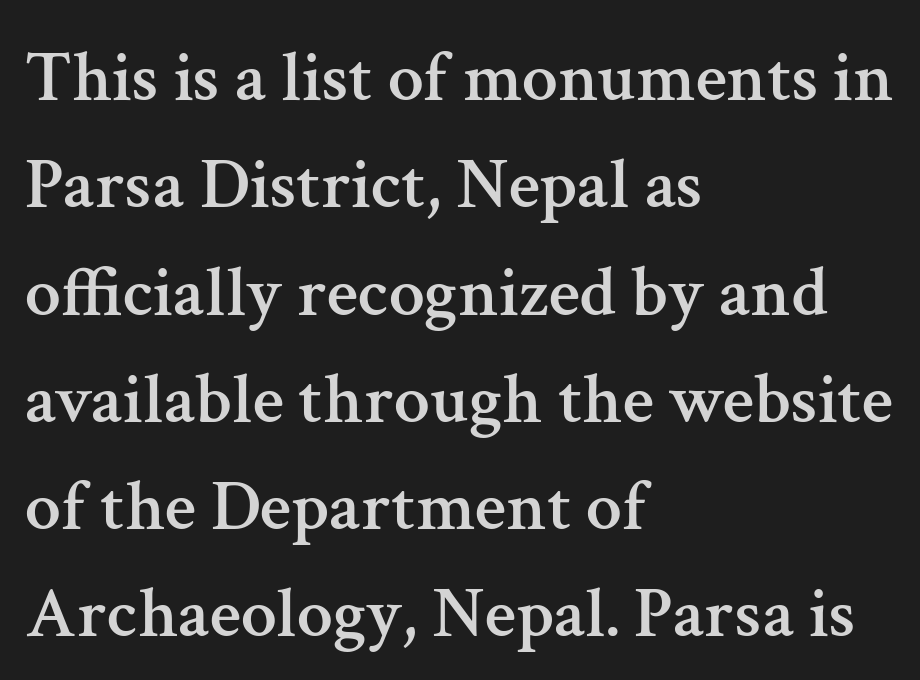
The image shows 72 px serif type, upright; set left-aligned, normal line spacing (1.49x), normal letter spacing, not underlined; medium stroke contrast and a medium x-height.
